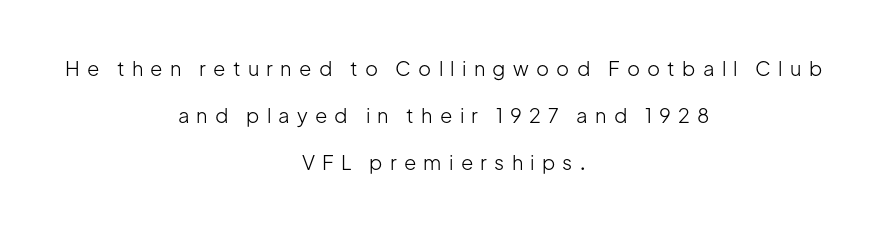
{"italic": "no", "bold": "no", "underline": "no", "align": "center", "line_spacing": "loose", "line_spacing_ratio": 2.34, "letter_spacing": "wide", "letter_spacing_em": 0.36, "glyph_px": 20}
